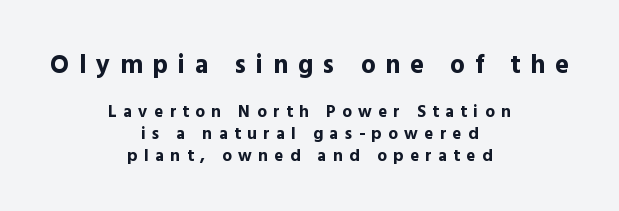
{"italic": "no", "bold": "yes", "underline": "no", "align": "center", "line_spacing": "normal", "line_spacing_ratio": 1.28, "letter_spacing": "wide", "letter_spacing_em": 0.38, "larger_block": "first", "size_ratio": 1.53, "glyph_px": 26}
